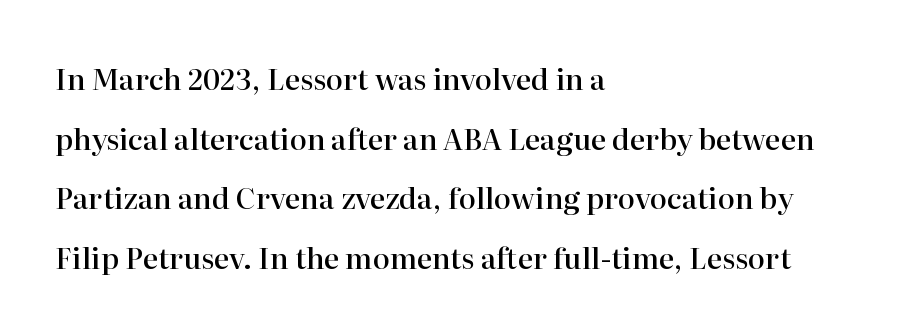
{"serif": "yes", "italic": "no", "bold": "semi", "weight": "semibold", "width": "normal", "stroke_contrast": "high", "x_height": "medium", "monospaced": "no", "underline": "no", "align": "left", "line_spacing": "loose", "line_spacing_ratio": 2.06, "letter_spacing": "normal", "letter_spacing_em": 0.0, "glyph_px": 29}
